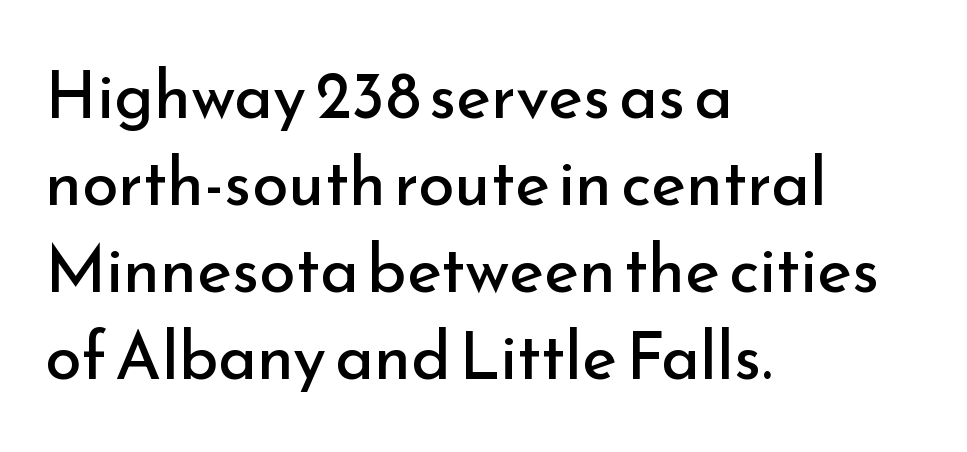
The image shows 66 px regular-weight sans-serif type, upright; set left-aligned, normal line spacing (1.32x), normal letter spacing, not underlined; low stroke contrast and a small x-height.
